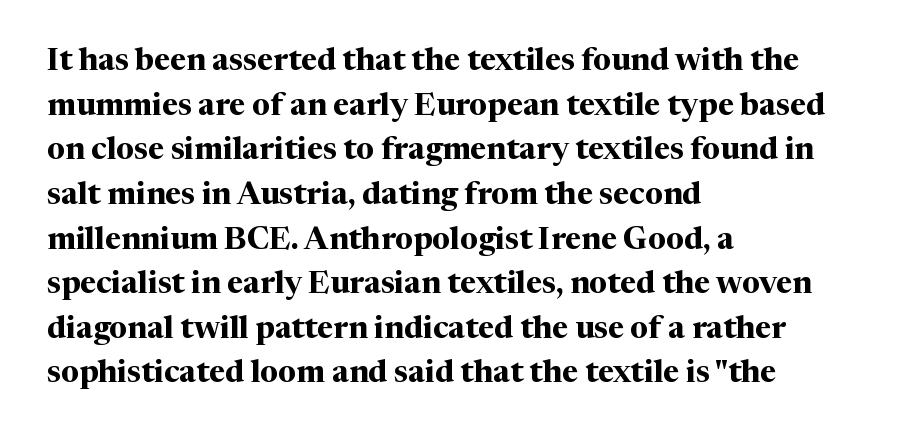
The axis of the letterforms is exactly vertical. Is there much room between lines? A standard amount, neither cramped nor airy. Varying glyph widths throughout — classic text-font behaviour. This rendering employs a face with finishing strokes, i.e., a serif. The rendering uses a bold face; every stroke is thick and dark. The foot of each line stays bare and open.
